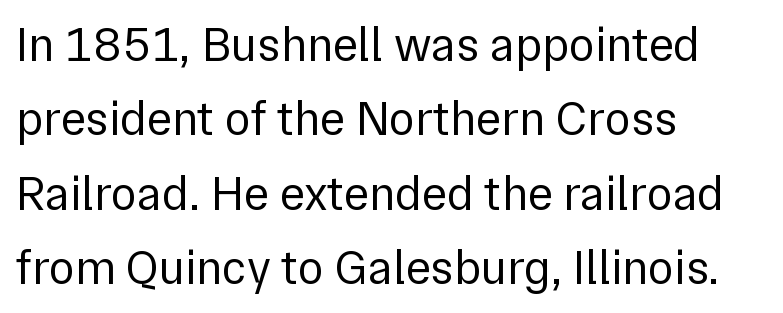
What kind of face is this? One without serifs — a sans. How would I describe the line gaps? Plain and ordinary. Tracking here is standard; glyphs follow each other at the usual distance. No extra ink here — the face is not bold. Nope, not italic — everything's standing straight. These lines are rendered in a variable-pitch font.
